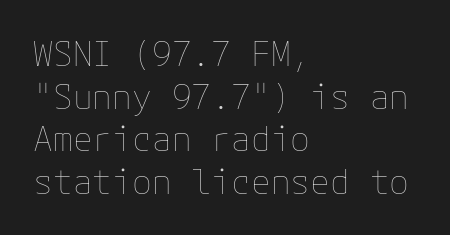
Q: Is the text bold? A: No.
Q: Is the text italic (slanted)? A: No, it is upright.
Q: Is the text underlined? A: No.
Q: How is the paragraph aligned? A: Left-aligned.
Q: Is the spacing between letters normal or unusually wide? A: Normal.
Q: Is the spacing between lines tight, normal or loose? A: Normal.
Q: Width (condensed, normal, or wide)? A: Normal.
Q: Stroke contrast? A: Low.
Q: x-height? A: Medium.
